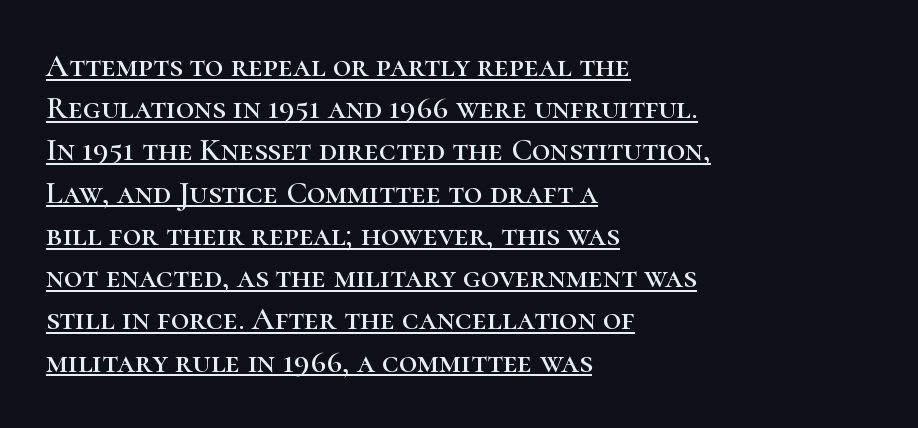
The image shows 32 px serif type, upright; set left-aligned, normal line spacing (1.32x), normal letter spacing, underlined; high stroke contrast and a medium x-height.
